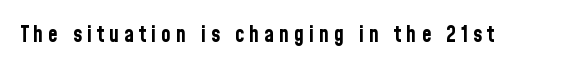
Chunky letters — that's bold for sure. The typography opts for an upright posture over an oblique one. This rendering widens character spacing well past its baseline value. The gap between lines stays unmarked.
